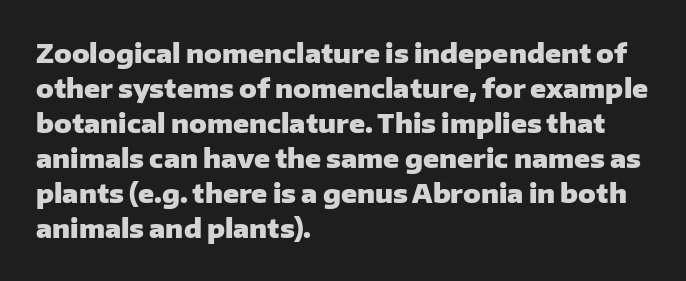
{"italic": "no", "bold": "yes", "underline": "no", "align": "left", "line_spacing": "normal", "line_spacing_ratio": 1.35, "letter_spacing": "normal", "letter_spacing_em": 0.0, "glyph_px": 26}
